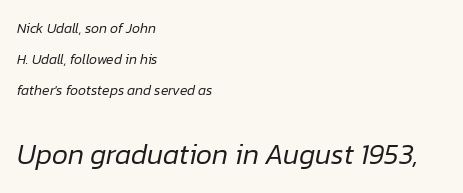
The image shows 28 px regular-weight type, italic (leaning right); set left-aligned, loose line spacing (2.22x), normal letter spacing, not underlined; the second (bottom) block is 2.0x larger; low stroke contrast and a medium x-height.
